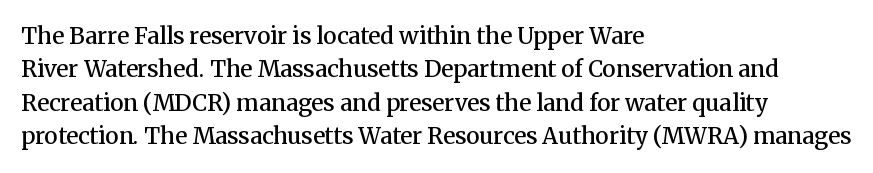
Q: Is the text bold? A: Semi-bold.
Q: Is the text italic (slanted)? A: No, it is upright.
Q: Is the text underlined? A: No.
Q: How is the paragraph aligned? A: Left-aligned.
Q: Is the spacing between letters normal or unusually wide? A: Normal.
Q: Is the spacing between lines tight, normal or loose? A: Normal.
